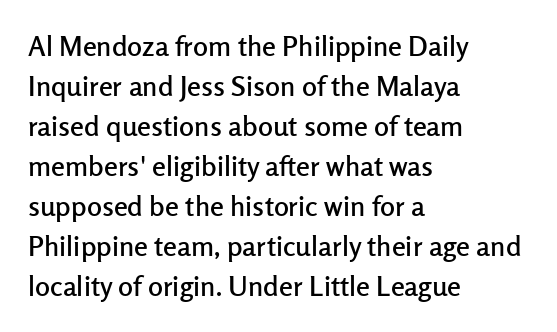
Note: no serifs on the glyphs. Looks like regular typesetting: each glyph gets only the width it needs. This rendering leaves character spacing at its baseline value. The gap between lines stays unmarked. No italicization has been applied; the sample stays upright. Vertical spacing — default.
